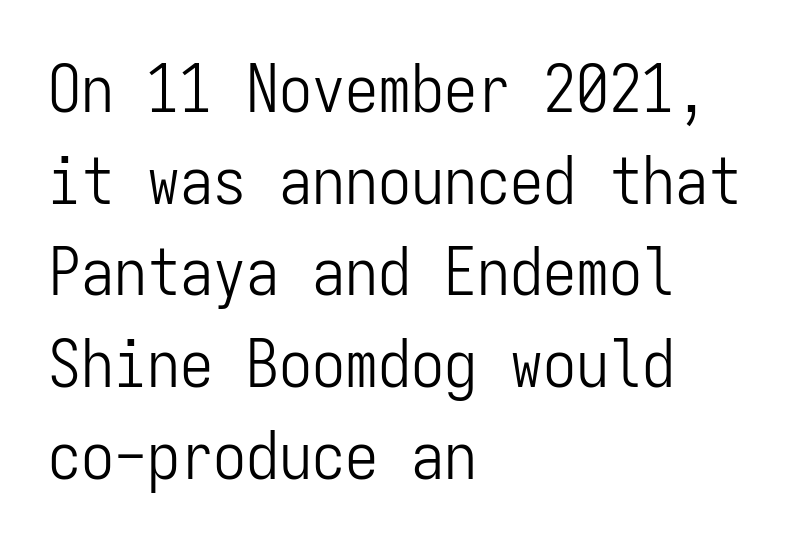
Q: Is the text bold? A: No.
Q: Is the text italic (slanted)? A: No, it is upright.
Q: Is the typeface a serif or a sans-serif typeface? A: Sans-serif.
Q: Is the text underlined? A: No.
Q: How is the paragraph aligned? A: Left-aligned.
Q: Is the spacing between letters normal or unusually wide? A: Normal.
Q: Is the spacing between lines tight, normal or loose? A: Normal.
Q: Width (condensed, normal, or wide)? A: Condensed.
Q: Stroke contrast? A: Low.
Q: x-height? A: Medium.
Q: Monospaced? A: Yes.
